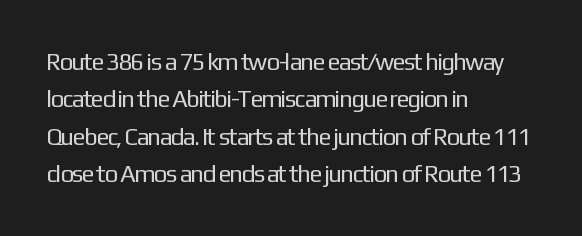
The image shows 24 px text type, upright; set left-aligned, normal line spacing (1.56x), normal letter spacing, not underlined.
